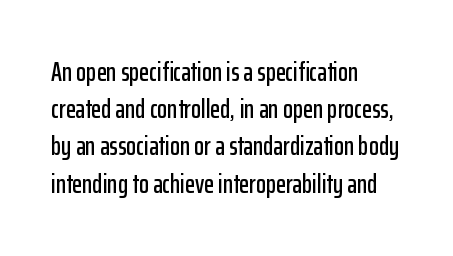
The passage is arranged the way most books set body copy — flush left. No extra tracking has been applied to these lines. You can tell it's not italic because the verticals are truly vertical. The leading is moderate, giving the passage an even texture. The specimen omits any rule beneath the text block's lines.
